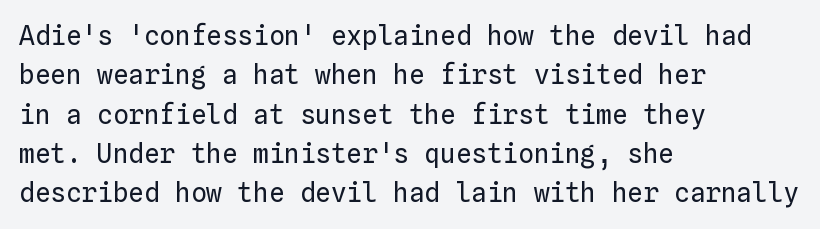
{"italic": "no", "bold": "no", "underline": "no", "align": "left", "line_spacing": "normal", "line_spacing_ratio": 1.51, "letter_spacing": "normal", "letter_spacing_em": 0.0, "glyph_px": 26}
